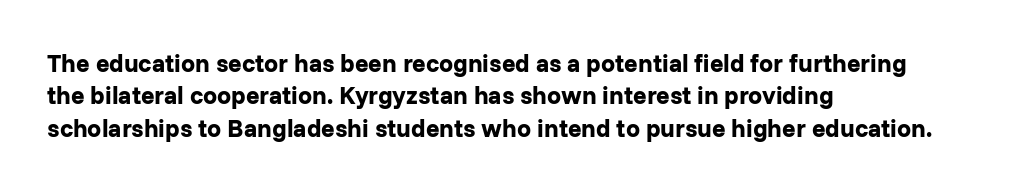
The image shows 25 px bold type, upright; set left-aligned, normal line spacing (1.3x), normal letter spacing, not underlined.
